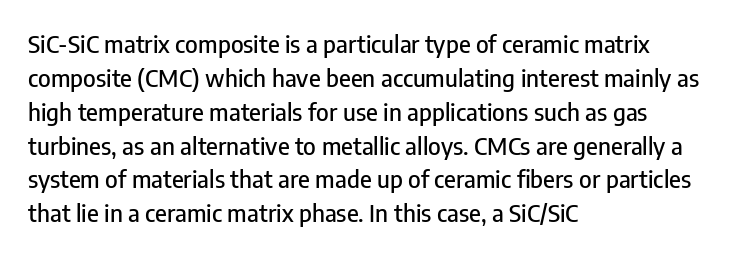
{"italic": "no", "underline": "no", "align": "left", "line_spacing": "normal", "line_spacing_ratio": 1.41, "letter_spacing": "normal", "letter_spacing_em": 0.0, "glyph_px": 24}
